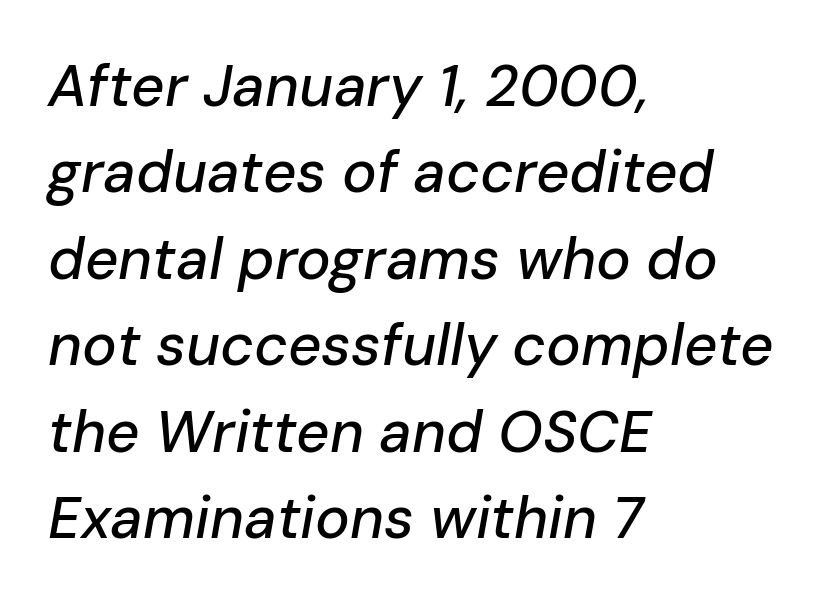
{"italic": "yes", "lean": "right", "slant_degrees": 10, "width": "normal", "stroke_contrast": "low", "x_height": "medium", "monospaced": "no", "underline": "no", "align": "left", "line_spacing": "normal", "line_spacing_ratio": 1.49, "letter_spacing": "normal", "letter_spacing_em": 0.0, "glyph_px": 58}
